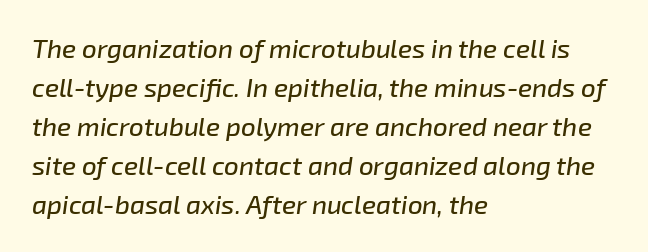
The image shows 26 px text type, italic (leaning right); set left-aligned, normal line spacing (1.5x), normal letter spacing, not underlined.
